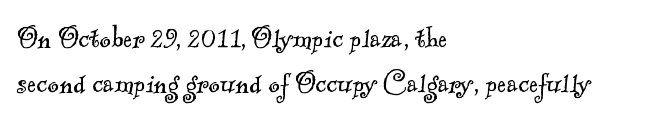
{"serif": "yes", "bold": "no", "weight": "light", "width": "normal", "x_height": "small", "monospaced": "no", "underline": "no", "align": "left", "line_spacing": "normal", "line_spacing_ratio": 1.33, "letter_spacing": "normal", "letter_spacing_em": 0.0, "glyph_px": 34}
